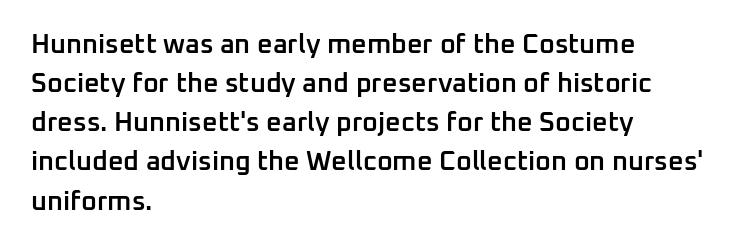
Horizontal alignment here is leftward, the default for most running prose. Semibold letterforms, between regular and bold. Each row of text sits above clean, open space. In terms of posture, this sample is upright. Rows of type keep a routine distance in the vertical direction.
